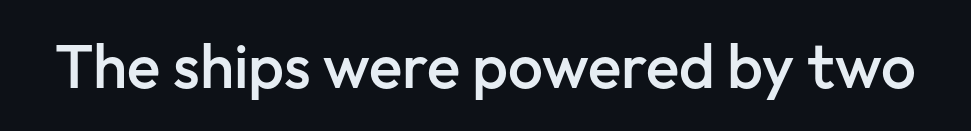
{"serif": "no", "italic": "no", "bold": "semi", "weight": "semibold", "width": "normal", "stroke_contrast": "low", "x_height": "medium", "monospaced": "no", "underline": "no", "letter_spacing": "normal", "letter_spacing_em": 0.0, "glyph_px": 62}
